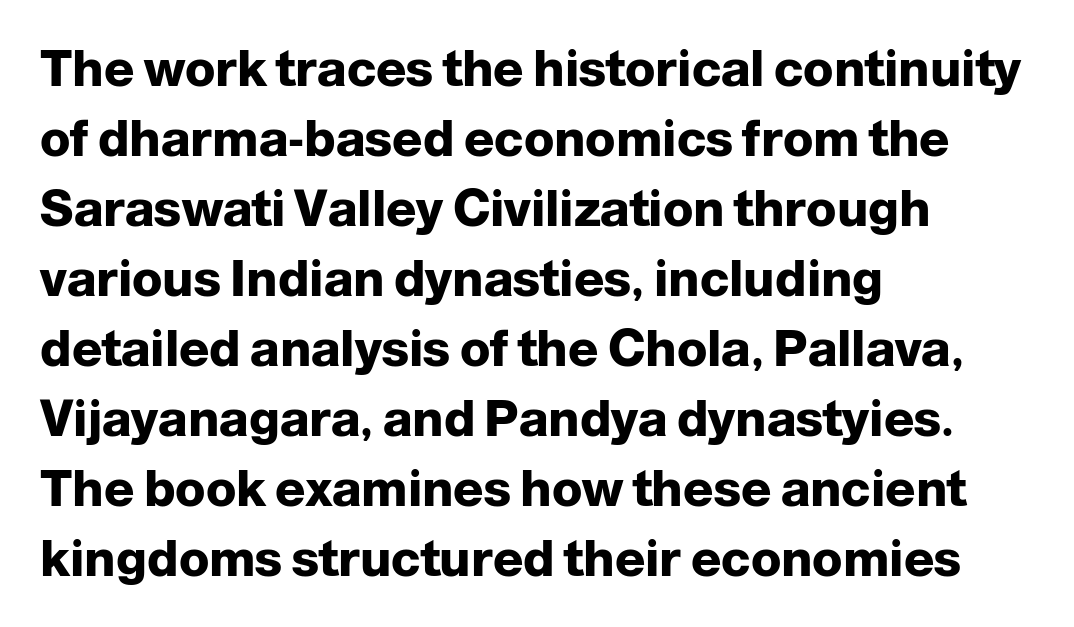
Q: Is the text bold? A: Yes.
Q: Is the text italic (slanted)? A: No, it is upright.
Q: Is the typeface a serif or a sans-serif typeface? A: Sans-serif.
Q: Is the text underlined? A: No.
Q: How is the paragraph aligned? A: Left-aligned.
Q: Is the spacing between letters normal or unusually wide? A: Normal.
Q: Is the spacing between lines tight, normal or loose? A: Normal.
Q: Width (condensed, normal, or wide)? A: Normal.
Q: Stroke contrast? A: Low.
Q: x-height? A: Medium.
Q: Monospaced? A: No.
